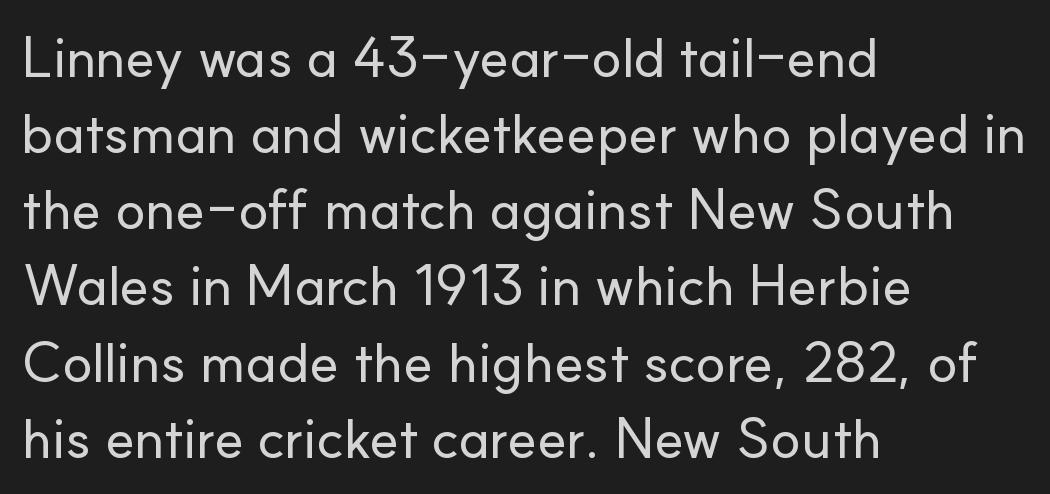
{"serif": "no", "italic": "no", "width": "normal", "stroke_contrast": "low", "x_height": "small", "monospaced": "no", "underline": "no", "align": "left", "line_spacing": "normal", "line_spacing_ratio": 1.36, "letter_spacing": "normal", "letter_spacing_em": 0.0, "glyph_px": 56}
